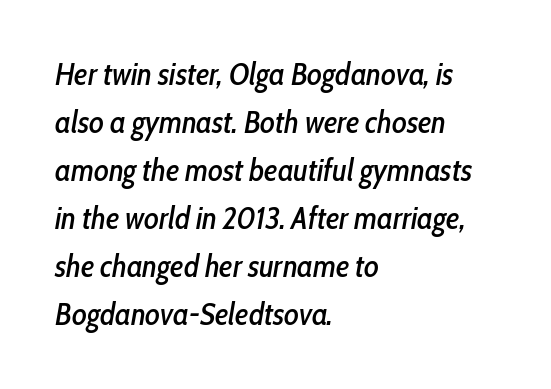
The whole block is typeset with a tilt. The letters sit at their default tracking, neither squeezed nor spread. Reading down the column, the eye jumps a familiar distance to each next line. This sample has the flowing, uneven cadence of proportional lettering. Descenders are the only things crossing below the line. Compared with a centered layout, this one pins lines to the left instead.
